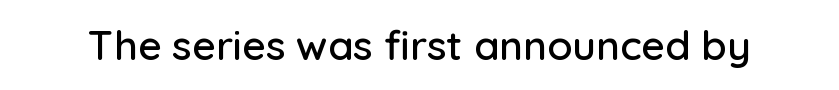
Students, note that the glyphs here touch the page at normal intervals. The gap between lines stays unmarked. The characters display no serif detailing; their extremities are plain. You could not count columns in this text — the font is proportionally spaced. Posture: straight, roman, zero tilt.
